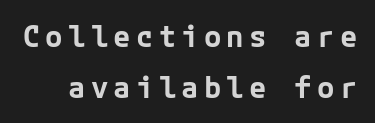
Q: Is the text bold? A: Yes.
Q: Is the text italic (slanted)? A: No, it is upright.
Q: Is the typeface a serif or a sans-serif typeface? A: Sans-serif.
Q: Is the text underlined? A: No.
Q: Width (condensed, normal, or wide)? A: Normal.
Q: Stroke contrast? A: Low.
Q: x-height? A: Medium.
